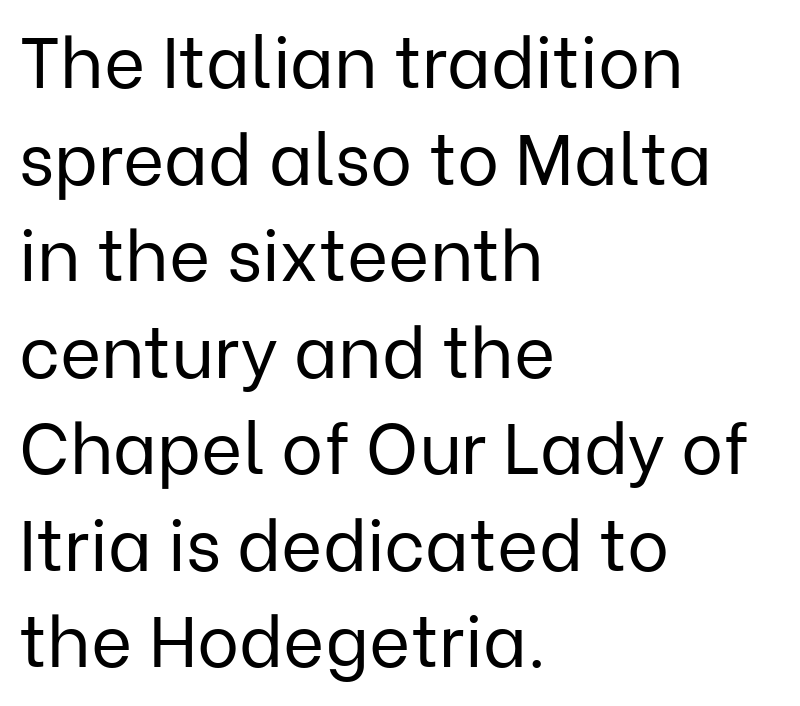
The image shows 71 px regular-weight sans-serif type, upright; set left-aligned, normal line spacing (1.36x), normal letter spacing, not underlined; low stroke contrast and a medium x-height.
